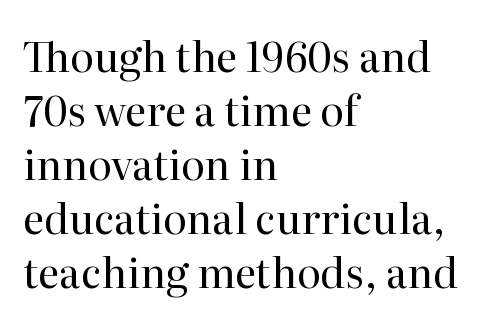
The image shows 41 px regular-weight serif type, upright; set left-aligned, normal line spacing (1.32x), normal letter spacing, not underlined; high stroke contrast and a medium x-height.
